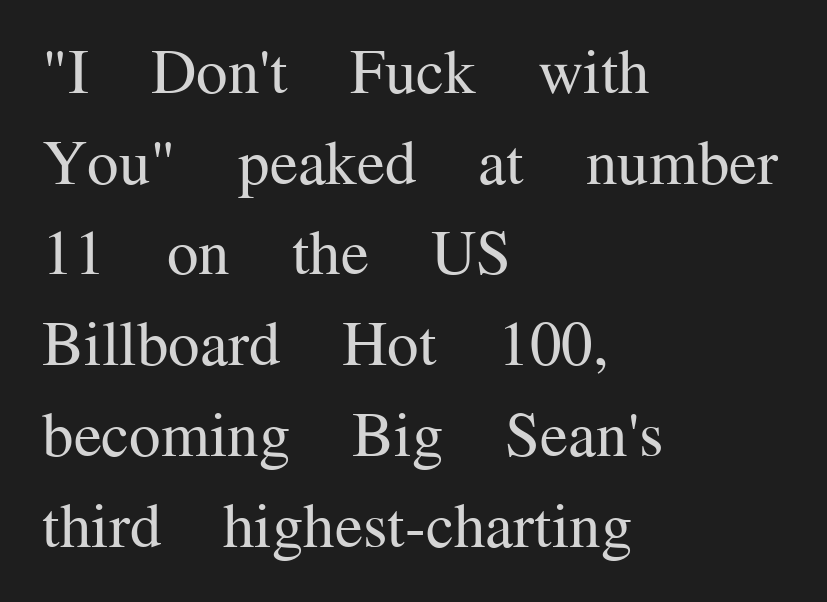
Q: Is the text bold? A: No.
Q: Is the text italic (slanted)? A: No, it is upright.
Q: Is the typeface a serif or a sans-serif typeface? A: Serif.
Q: Is the text underlined? A: No.
Q: How is the paragraph aligned? A: Left-aligned.
Q: Is the spacing between letters normal or unusually wide? A: Normal.
Q: Is the spacing between lines tight, normal or loose? A: Normal.
Q: Width (condensed, normal, or wide)? A: Normal.
Q: Stroke contrast? A: Medium.
Q: x-height? A: Medium.
Q: Monospaced? A: No.
